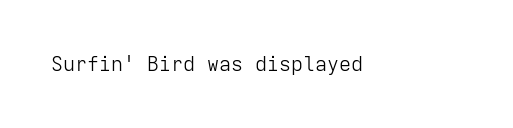
Q: Is the text bold? A: No.
Q: Is the text italic (slanted)? A: No, it is upright.
Q: Is the text underlined? A: No.
Q: Is the spacing between letters normal or unusually wide? A: Normal.
